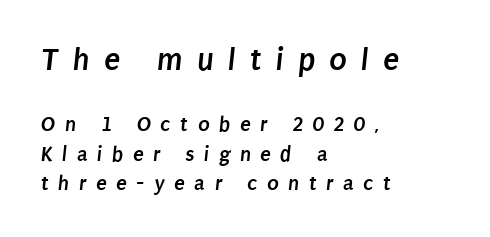
Q: Is the text bold? A: Yes.
Q: Is the typeface a serif or a sans-serif typeface? A: Sans-serif.
Q: Is the text underlined? A: No.
Q: How is the paragraph aligned? A: Left-aligned.
Q: Is the spacing between letters normal or unusually wide? A: Unusually wide.
Q: Is the spacing between lines tight, normal or loose? A: Normal.
Q: Which block of text is set in a larger size, the first (top) or the second (bottom)? A: The first (top) one.
Q: Width (condensed, normal, or wide)? A: Condensed.
Q: Stroke contrast? A: Low.
Q: x-height? A: Large.
Q: Monospaced? A: No.
